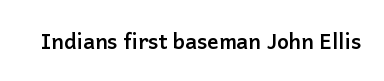
The letterforms sit shoulder to shoulder at normal distance. These lines were composed using upright roman letters. Check the space under the baseline: it is left empty. The sample has been set heavy, in full bold.
